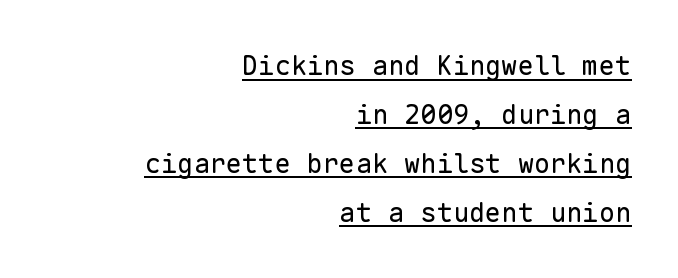
Q: Is the text bold? A: No.
Q: Is the text italic (slanted)? A: No, it is upright.
Q: Is the text underlined? A: Yes.
Q: How is the paragraph aligned? A: Right-aligned.
Q: Is the spacing between letters normal or unusually wide? A: Normal.
